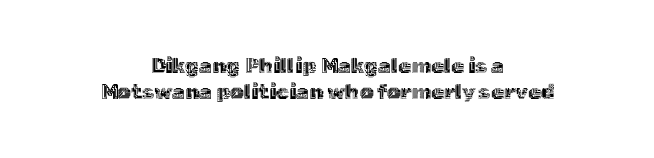
Q: Is the text italic (slanted)? A: No, it is upright.
Q: Is the text underlined? A: No.
Q: How is the paragraph aligned? A: Centered.
Q: Is the spacing between letters normal or unusually wide? A: Normal.
